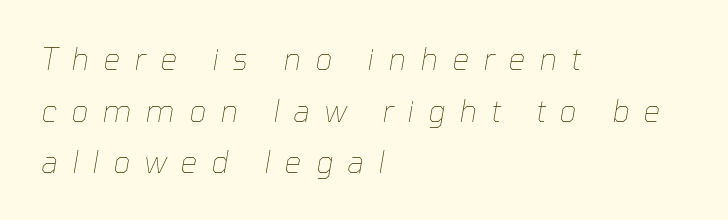
Q: Is the text bold? A: No.
Q: Is the text italic (slanted)? A: Yes, it leans right by about 10 degrees.
Q: Is the text underlined? A: No.
Q: How is the paragraph aligned? A: Left-aligned.
Q: Is the spacing between letters normal or unusually wide? A: Unusually wide.
Q: Width (condensed, normal, or wide)? A: Normal.
Q: Stroke contrast? A: Low.
Q: x-height? A: Medium.
Q: Monospaced? A: No.
